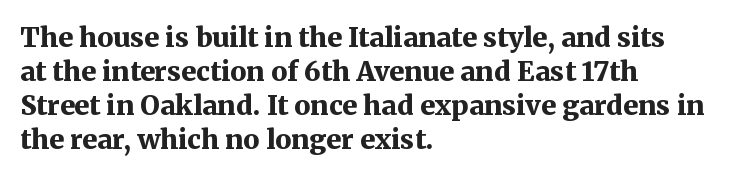
{"italic": "no", "bold": "yes", "underline": "no", "align": "left", "line_spacing": "normal", "line_spacing_ratio": 1.26, "letter_spacing": "normal", "letter_spacing_em": 0.0, "glyph_px": 27}
